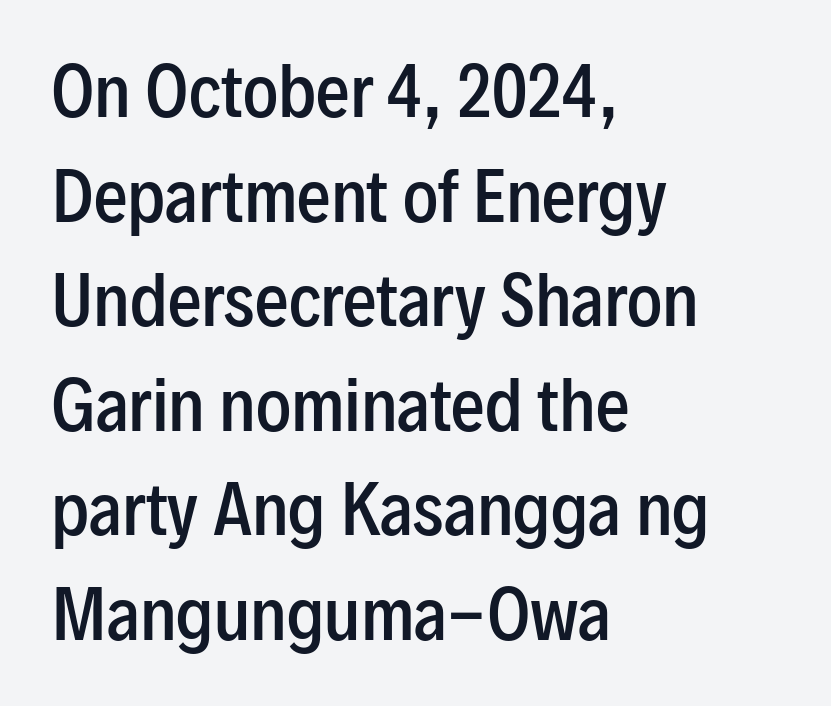
Q: Is the text bold? A: Semi-bold.
Q: Is the text italic (slanted)? A: No, it is upright.
Q: Is the typeface a serif or a sans-serif typeface? A: Sans-serif.
Q: Is the text underlined? A: No.
Q: How is the paragraph aligned? A: Left-aligned.
Q: Is the spacing between letters normal or unusually wide? A: Normal.
Q: Is the spacing between lines tight, normal or loose? A: Normal.
Q: Width (condensed, normal, or wide)? A: Condensed.
Q: Stroke contrast? A: Low.
Q: x-height? A: Medium.
Q: Monospaced? A: No.
